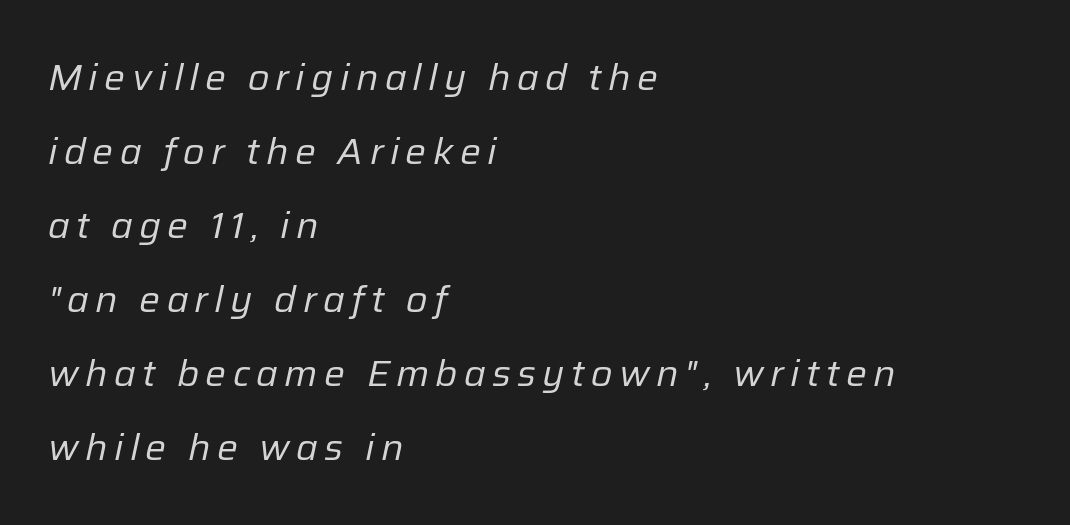
{"italic": "yes", "lean": "right", "slant_degrees": 12, "bold": "no", "weight": "regular", "width": "normal", "stroke_contrast": "low", "x_height": "medium", "monospaced": "no", "underline": "no", "align": "left", "line_spacing": "loose", "line_spacing_ratio": 2.0, "glyph_px": 37}
